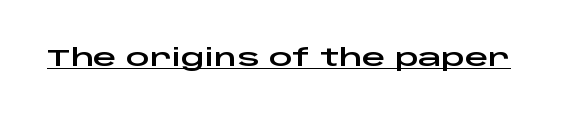
{"italic": "no", "underline": "yes", "letter_spacing": "normal", "letter_spacing_em": 0.0, "glyph_px": 23}
